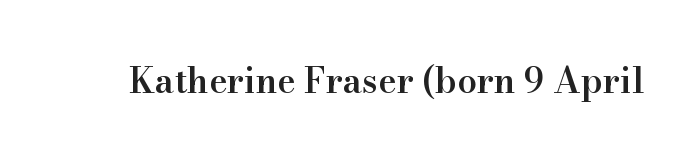
The image shows 35 px semibold serif type, upright; set normal letter spacing, not underlined; high stroke contrast and a small x-height.
